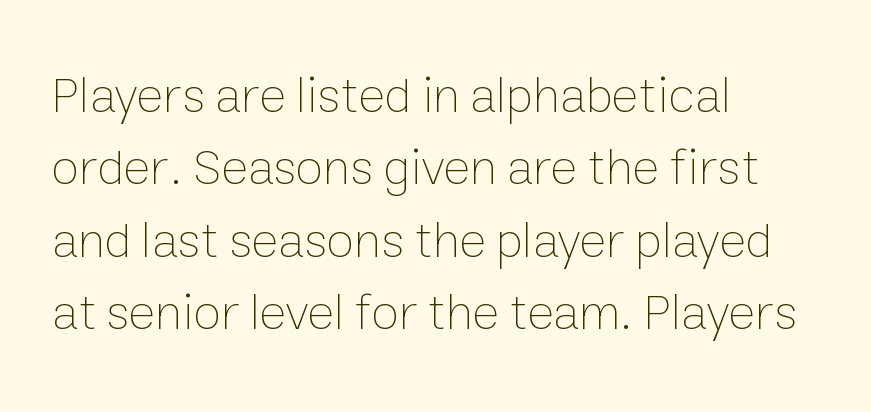
The image shows 51 px thin type, upright; set left-aligned, normal line spacing (1.42x), normal letter spacing, not underlined; low stroke contrast and a medium x-height.
